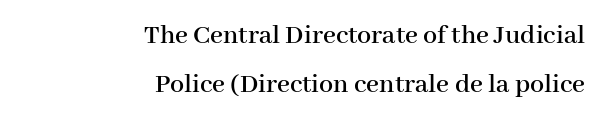
{"serif": "yes", "italic": "no", "width": "normal", "stroke_contrast": "high", "x_height": "medium", "monospaced": "no", "underline": "no", "align": "right", "line_spacing_ratio": 1.76, "letter_spacing": "normal", "letter_spacing_em": 0.0, "glyph_px": 28}
